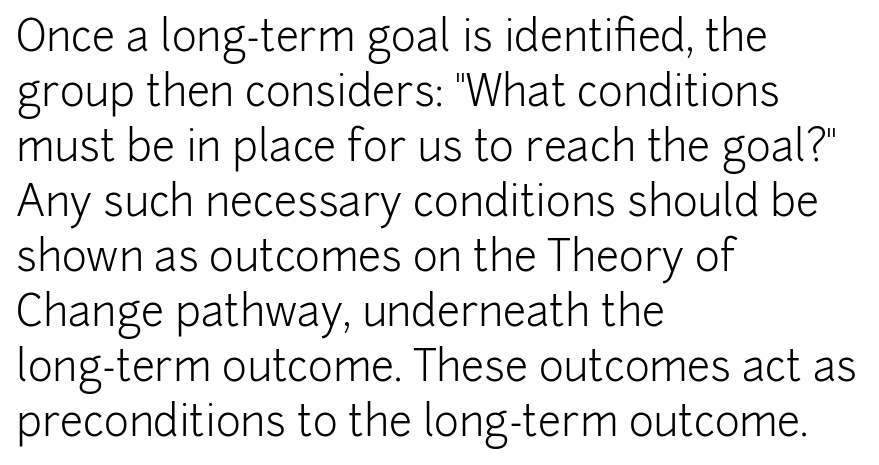
Q: Is the text bold? A: No.
Q: Is the text italic (slanted)? A: No, it is upright.
Q: Is the typeface a serif or a sans-serif typeface? A: Sans-serif.
Q: Is the text underlined? A: No.
Q: How is the paragraph aligned? A: Left-aligned.
Q: Is the spacing between letters normal or unusually wide? A: Normal.
Q: Is the spacing between lines tight, normal or loose? A: Normal.
Q: Width (condensed, normal, or wide)? A: Normal.
Q: Stroke contrast? A: Low.
Q: x-height? A: Medium.
Q: Monospaced? A: No.
